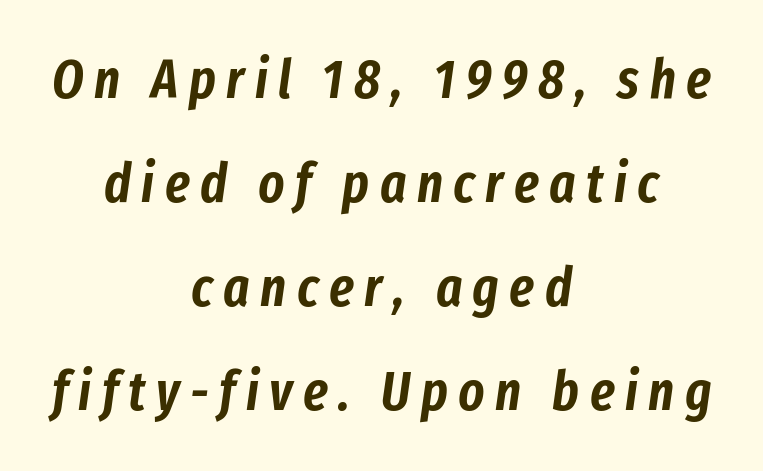
{"italic": "yes", "lean": "right", "slant_degrees": 8, "width": "condensed", "stroke_contrast": "low", "x_height": "medium", "monospaced": "no", "underline": "no", "align": "center", "line_spacing_ratio": 1.89, "glyph_px": 55}
